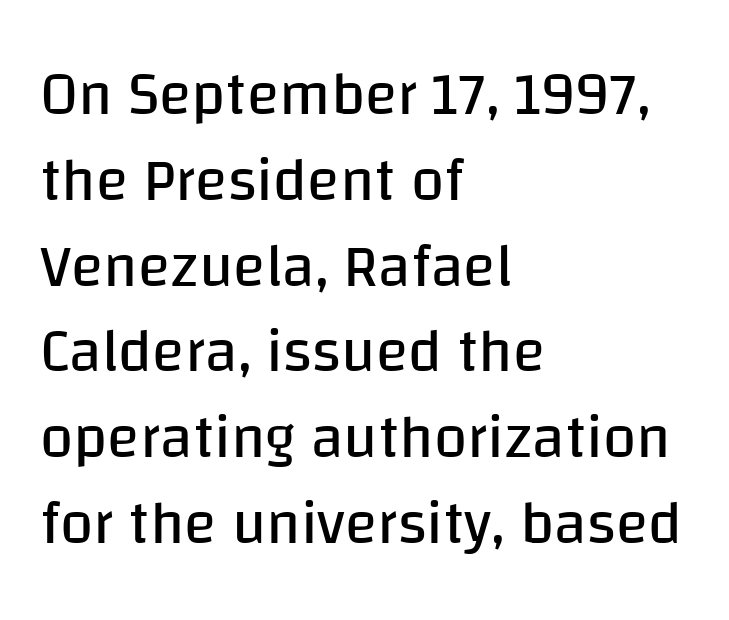
Q: Is the text bold? A: No.
Q: Is the text italic (slanted)? A: No, it is upright.
Q: Is the typeface a serif or a sans-serif typeface? A: Sans-serif.
Q: Is the text underlined? A: No.
Q: How is the paragraph aligned? A: Left-aligned.
Q: Is the spacing between letters normal or unusually wide? A: Normal.
Q: Is the spacing between lines tight, normal or loose? A: Normal.
Q: Width (condensed, normal, or wide)? A: Normal.
Q: Stroke contrast? A: Low.
Q: x-height? A: Large.
Q: Monospaced? A: No.
